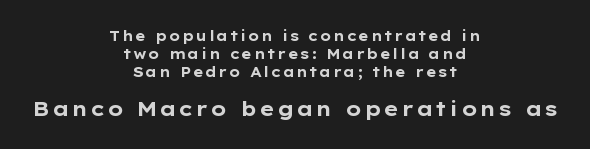
{"italic": "no", "bold": "yes", "underline": "no", "align": "center", "line_spacing": "normal", "line_spacing_ratio": 1.27, "larger_block": "second", "size_ratio": 1.43, "glyph_px": 20}
